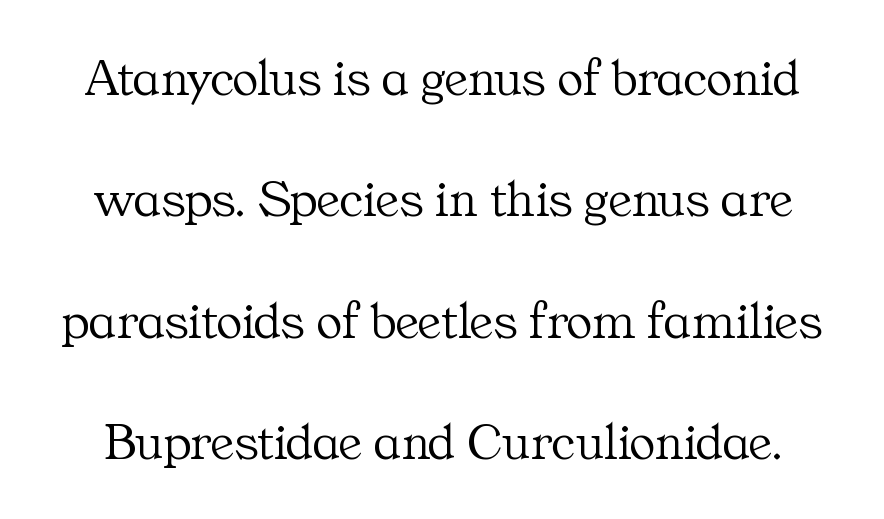
Q: Is the text bold? A: No.
Q: Is the text italic (slanted)? A: No, it is upright.
Q: Is the typeface a serif or a sans-serif typeface? A: Serif.
Q: Is the text underlined? A: No.
Q: Is the spacing between letters normal or unusually wide? A: Normal.
Q: Is the spacing between lines tight, normal or loose? A: Loose.
Q: Width (condensed, normal, or wide)? A: Normal.
Q: Stroke contrast? A: Medium.
Q: x-height? A: Medium.
Q: Monospaced? A: No.
